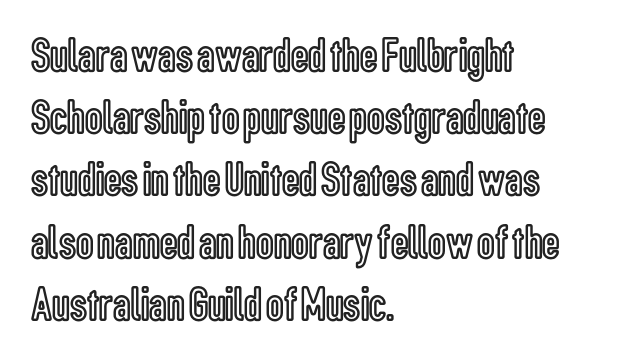
{"italic": "no", "width": "condensed", "x_height": "medium", "monospaced": "no", "underline": "no", "align": "left", "line_spacing": "normal", "line_spacing_ratio": 1.27, "letter_spacing": "normal", "letter_spacing_em": 0.0, "glyph_px": 49}
